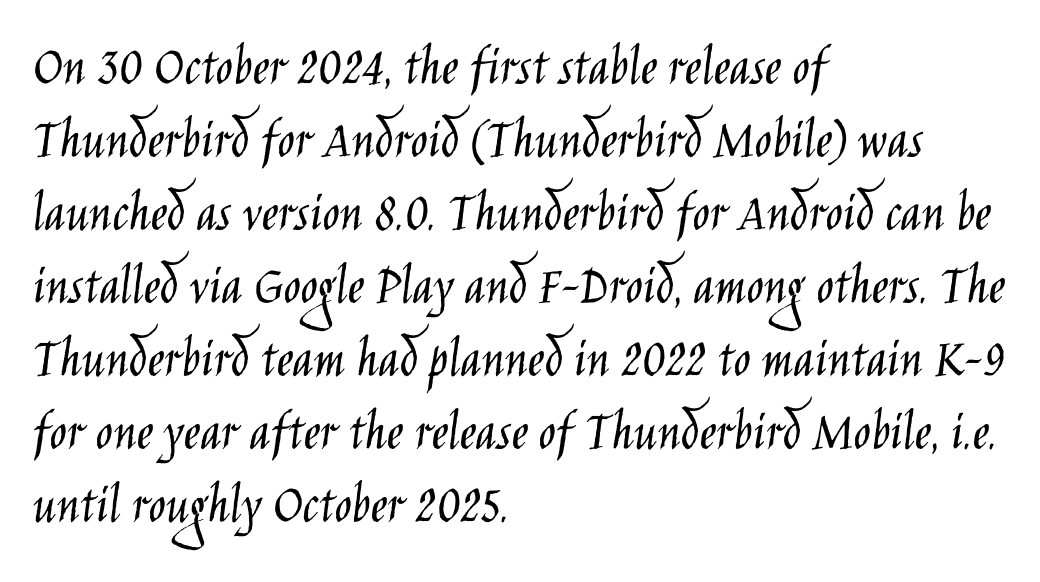
The image shows 57 px light, condensed sans-serif type; set left-aligned, normal line spacing (1.28x), normal letter spacing, not underlined; low stroke contrast and a large x-height.
